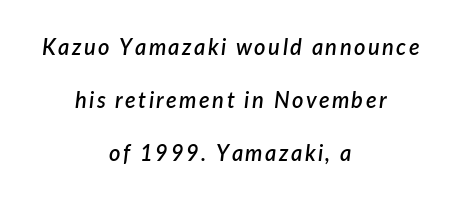
The designer dialed line spacing up above the default. A fair bit of extra ink — the face is semibold, not bold. Just letters on the line, the space beneath them empty. A student would call this center alignment; a typographer would say set centered. Italic: yes, the glyphs are oblique.
